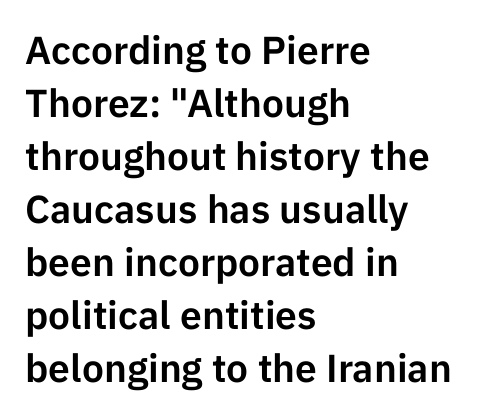
The image shows 39 px sans-serif type, upright; set left-aligned, normal line spacing (1.36x), normal letter spacing, not underlined; low stroke contrast and a medium x-height.
